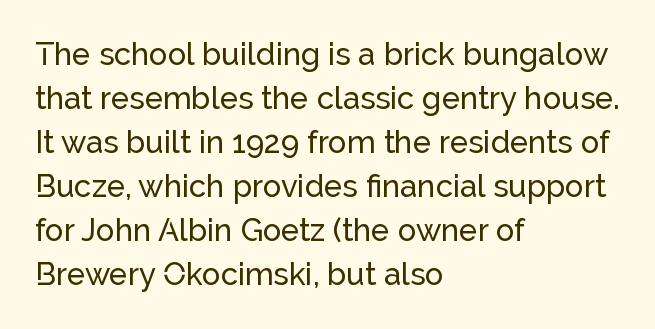
The space directly below the letters is spotless. Line beginnings align vertically; line endings do not. To sum up the face: it is a sans, with no serifs. Each letter keeps its own natural width here, so spacing adapts to shape. Does the leading feel generous? No, just average.
